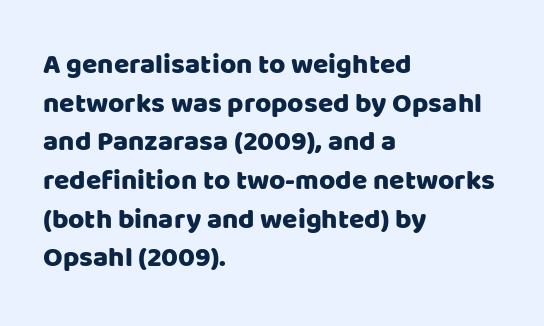
Q: Is the text italic (slanted)? A: No, it is upright.
Q: Is the typeface a serif or a sans-serif typeface? A: Sans-serif.
Q: Is the text underlined? A: No.
Q: How is the paragraph aligned? A: Left-aligned.
Q: Is the spacing between letters normal or unusually wide? A: Normal.
Q: Is the spacing between lines tight, normal or loose? A: Normal.
Q: Width (condensed, normal, or wide)? A: Normal.
Q: Stroke contrast? A: Low.
Q: x-height? A: Large.
Q: Monospaced? A: No.
